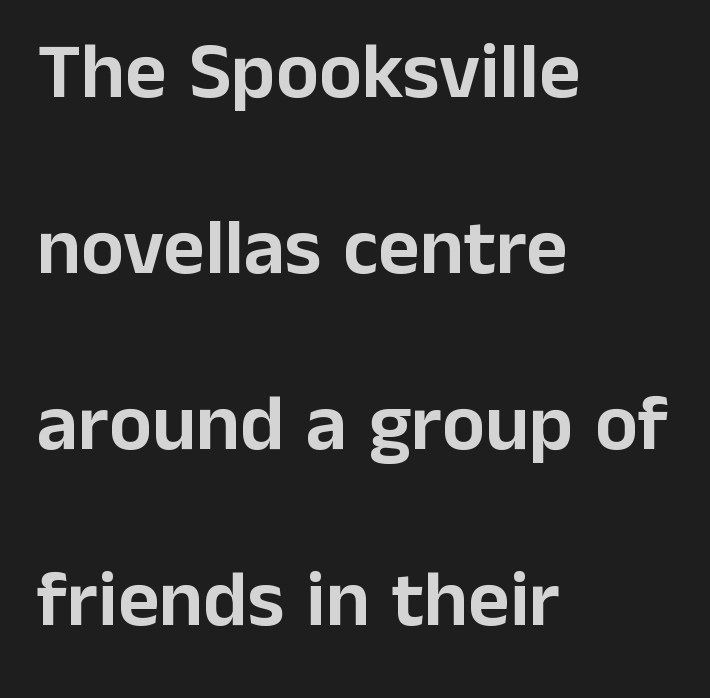
{"serif": "no", "italic": "no", "width": "normal", "stroke_contrast": "low", "x_height": "medium", "monospaced": "no", "underline": "no", "align": "left", "line_spacing": "loose", "line_spacing_ratio": 2.2, "letter_spacing": "normal", "letter_spacing_em": 0.0, "glyph_px": 80}
